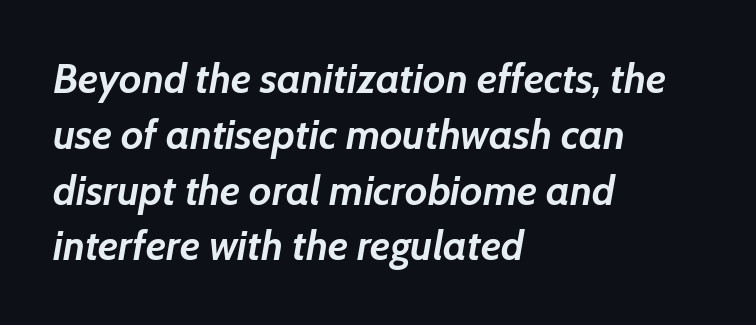
Q: Is the text bold? A: Yes.
Q: Is the text italic (slanted)? A: Yes, it leans right by about 7 degrees.
Q: Is the text underlined? A: No.
Q: How is the paragraph aligned? A: Left-aligned.
Q: Is the spacing between letters normal or unusually wide? A: Normal.
Q: Is the spacing between lines tight, normal or loose? A: Normal.
Q: Width (condensed, normal, or wide)? A: Normal.
Q: Stroke contrast? A: Low.
Q: x-height? A: Medium.
Q: Monospaced? A: No.
